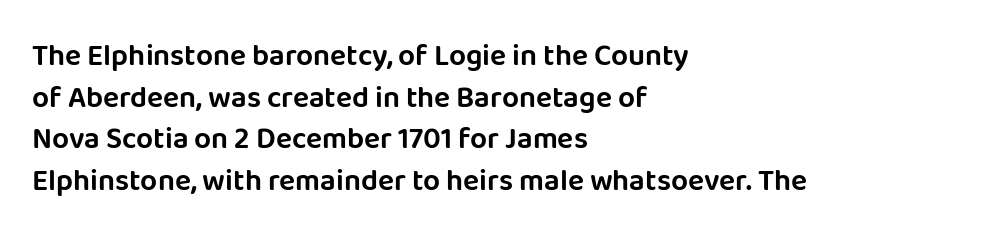
The image shows 30 px sans-serif type, upright; set left-aligned, normal line spacing (1.39x), normal letter spacing, not underlined; low stroke contrast and a large x-height.
